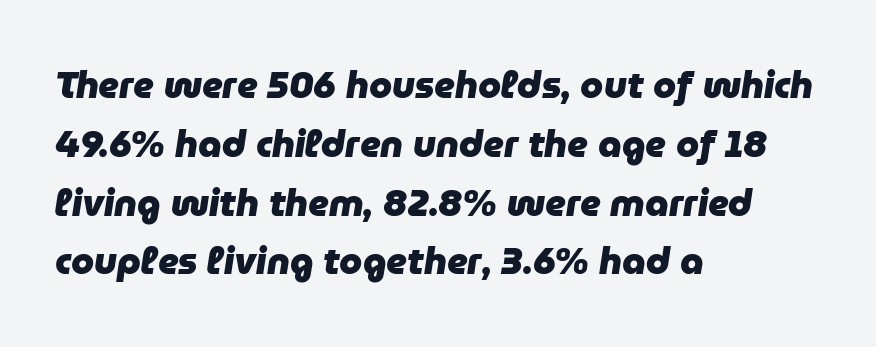
{"italic": "yes", "lean": "right", "slant_degrees": 9, "bold": "yes", "weight": "heavy", "width": "normal", "stroke_contrast": "low", "x_height": "medium", "monospaced": "no", "underline": "no", "align": "left", "line_spacing": "normal", "line_spacing_ratio": 1.59, "letter_spacing": "normal", "letter_spacing_em": 0.0, "glyph_px": 37}
